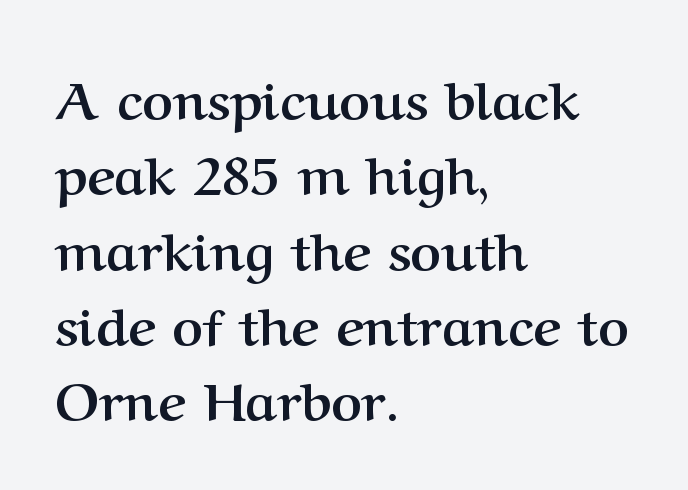
The image shows 53 px semibold serif type, upright; set left-aligned, normal line spacing (1.42x), normal letter spacing, not underlined; medium stroke contrast and a medium x-height.
